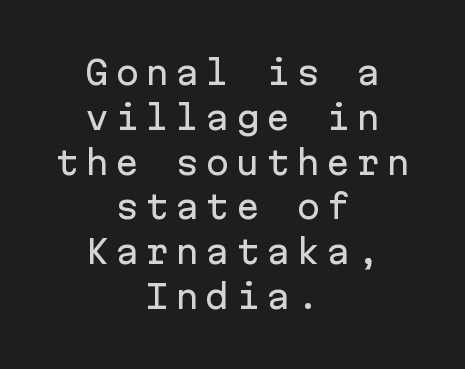
Reading down the block, each line starts at a different indent, mirrored at its end. Unmarked baselines from the first word to the last. Style check: upright. Type style note: lacks serifs. Summary of vertical rhythm: regular, with standard interline spacing.
